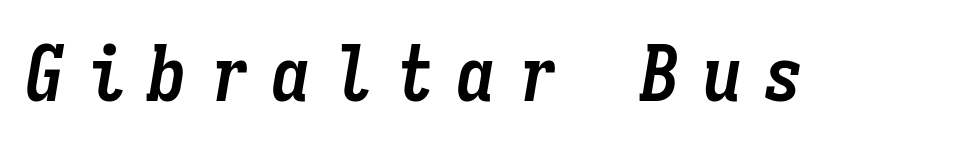
{"italic": "yes", "lean": "right", "slant_degrees": 9, "bold": "yes", "weight": "semibold", "width": "condensed", "stroke_contrast": "low", "x_height": "medium", "monospaced": "yes", "underline": "no", "letter_spacing": "wide", "letter_spacing_em": 0.29, "glyph_px": 78}
